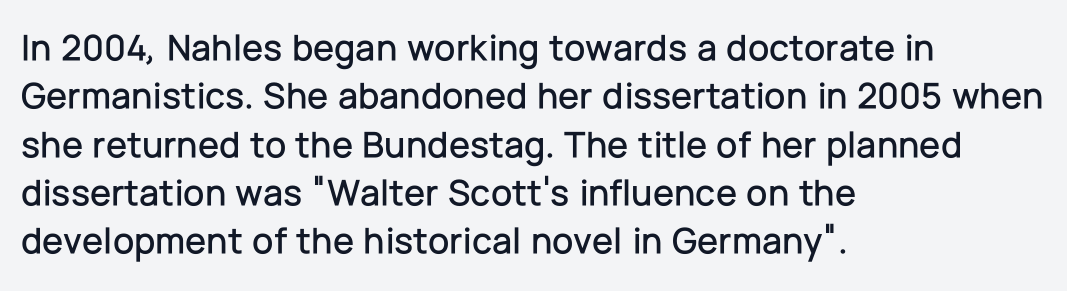
{"serif": "no", "italic": "no", "width": "normal", "stroke_contrast": "low", "x_height": "medium", "monospaced": "no", "underline": "no", "align": "left", "line_spacing": "normal", "line_spacing_ratio": 1.27, "letter_spacing": "normal", "letter_spacing_em": 0.0, "glyph_px": 38}
